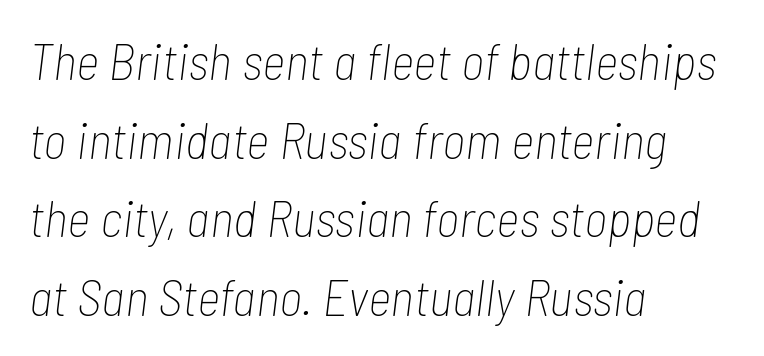
Q: Is the text bold? A: No.
Q: Is the text italic (slanted)? A: Yes, it leans right by about 7 degrees.
Q: Is the text underlined? A: No.
Q: How is the paragraph aligned? A: Left-aligned.
Q: Is the spacing between letters normal or unusually wide? A: Normal.
Q: Is the spacing between lines tight, normal or loose? A: Normal.
Q: Width (condensed, normal, or wide)? A: Condensed.
Q: Stroke contrast? A: Low.
Q: x-height? A: Medium.
Q: Monospaced? A: No.
